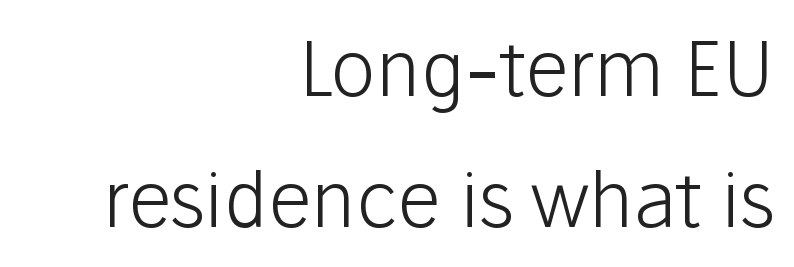
The setting favours the right margin, as signatures and pull-quotes sometimes do. Nobody touched the tracking dial on this one. Nobody drew a line under any word here. A quiet, ordinary-to-light weight characterises the typeface. The passage shown is typed in a proportional face where columns would drift. You can tell it's not italic because the verticals are truly vertical.
